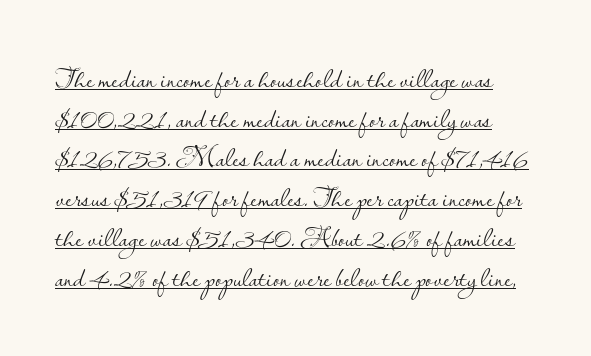
Q: Is the text bold? A: No.
Q: Is the text italic (slanted)? A: Yes.
Q: Is the typeface a serif or a sans-serif typeface? A: Sans-serif.
Q: Is the text underlined? A: Yes.
Q: Is the spacing between letters normal or unusually wide? A: Normal.
Q: Is the spacing between lines tight, normal or loose? A: Normal.
Q: Width (condensed, normal, or wide)? A: Normal.
Q: Stroke contrast? A: Low.
Q: x-height? A: Small.
Q: Monospaced? A: No.
